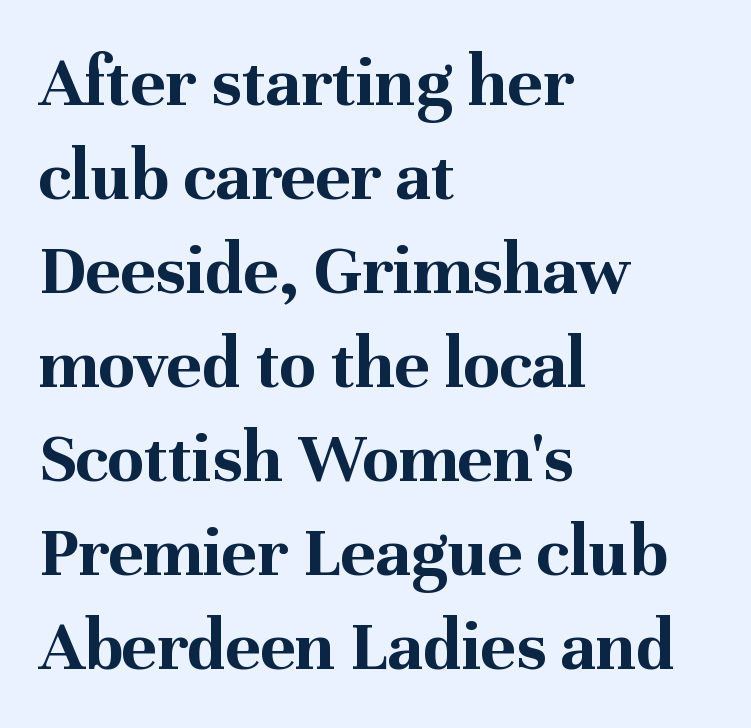
Each row of text sits above clean, open space. Do the characters align in a grid? No, the font is proportional. The designer left line spacing at the default. Characters remain perfectly vertical along every line.
